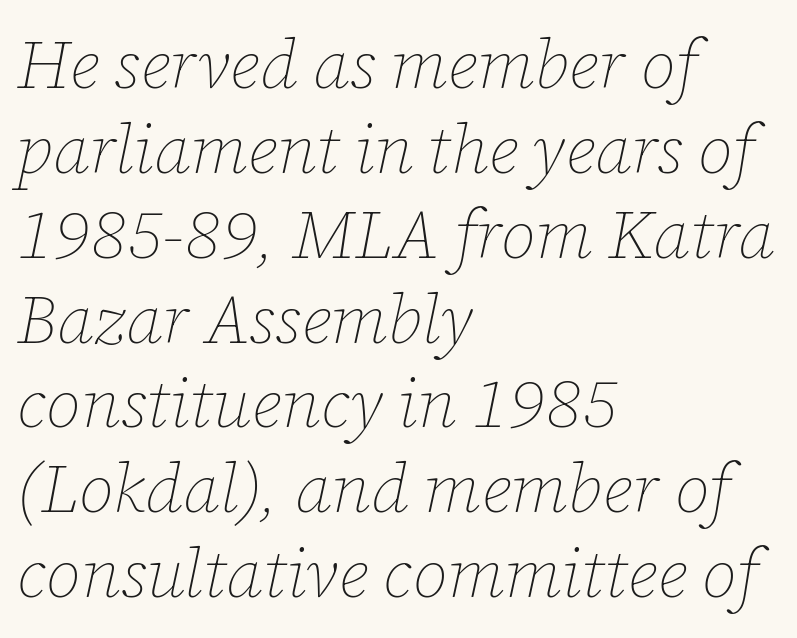
Q: Is the text bold? A: No.
Q: Is the text italic (slanted)? A: Yes, it leans right by about 12 degrees.
Q: Is the text underlined? A: No.
Q: How is the paragraph aligned? A: Left-aligned.
Q: Is the spacing between letters normal or unusually wide? A: Normal.
Q: Width (condensed, normal, or wide)? A: Normal.
Q: Stroke contrast? A: Low.
Q: x-height? A: Medium.
Q: Monospaced? A: No.
